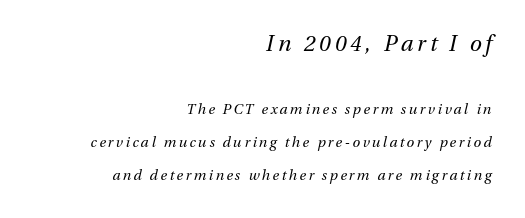
{"italic": "yes", "lean": "right", "slant_degrees": 13, "bold": "no", "underline": "no", "align": "right", "line_spacing": "loose", "line_spacing_ratio": 2.34, "larger_block": "first", "size_ratio": 1.57, "glyph_px": 22}
